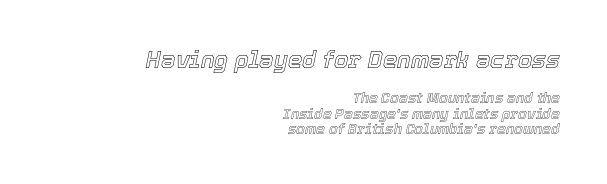
{"italic": "yes", "lean": "right", "slant_degrees": 12, "underline": "no", "align": "right", "line_spacing": "tight", "line_spacing_ratio": 1.09, "letter_spacing": "normal", "letter_spacing_em": 0.0, "larger_block": "first", "size_ratio": 1.64, "glyph_px": 23}
